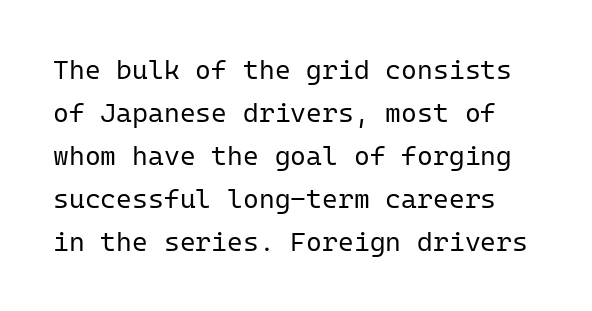
The image shows 27 px text type, upright; set normal line spacing (1.59x), normal letter spacing, not underlined.
